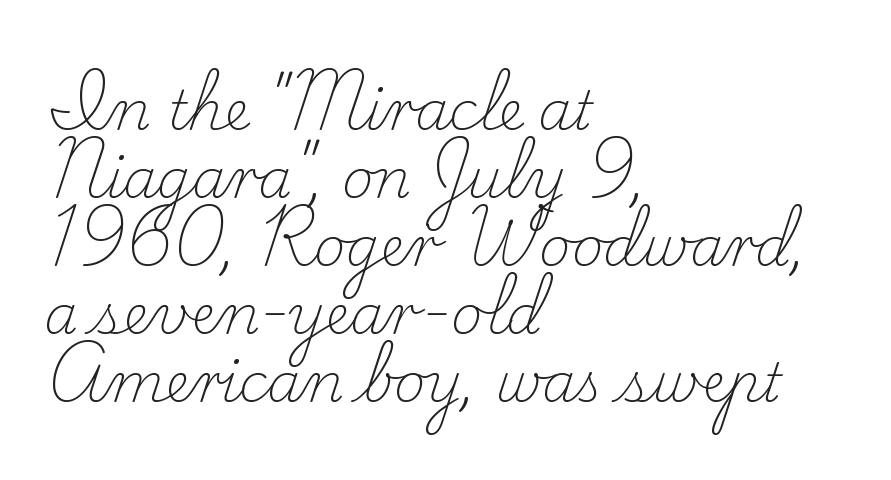
The image shows 54 px light serif type; set left-aligned, normal line spacing (1.26x), normal letter spacing, not underlined; low stroke contrast and a small x-height.
